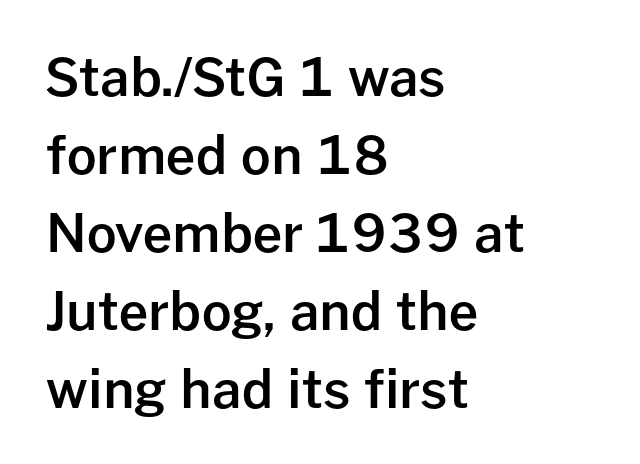
The image shows 52 px semibold sans-serif type, upright; set left-aligned, normal line spacing (1.5x), normal letter spacing, not underlined; low stroke contrast and a medium x-height.
